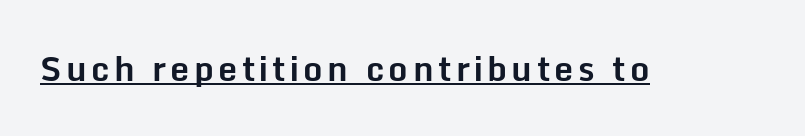
Q: Is the text bold? A: Yes.
Q: Is the text italic (slanted)? A: No, it is upright.
Q: Is the typeface a serif or a sans-serif typeface? A: Sans-serif.
Q: Is the text underlined? A: Yes.
Q: Width (condensed, normal, or wide)? A: Normal.
Q: Stroke contrast? A: Low.
Q: x-height? A: Medium.
Q: Monospaced? A: No.
